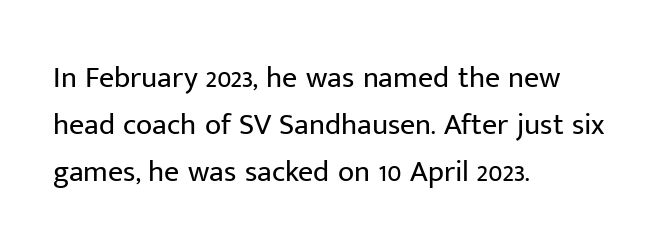
These lines are composed in type without serifs. Where is the straight margin? On the left. One glance says typical: line gaps are just what's usual. This is not heavy type; no bold has been used. Students, note that the glyphs here touch the page at normal intervals. The space beneath each line is pristine and unruled.
